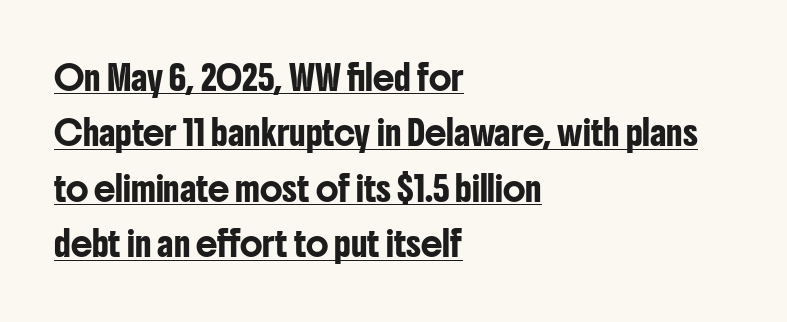
{"italic": "no", "underline": "yes", "align": "left", "line_spacing": "loose", "line_spacing_ratio": 2.31, "letter_spacing": "normal", "letter_spacing_em": 0.0, "glyph_px": 24}
